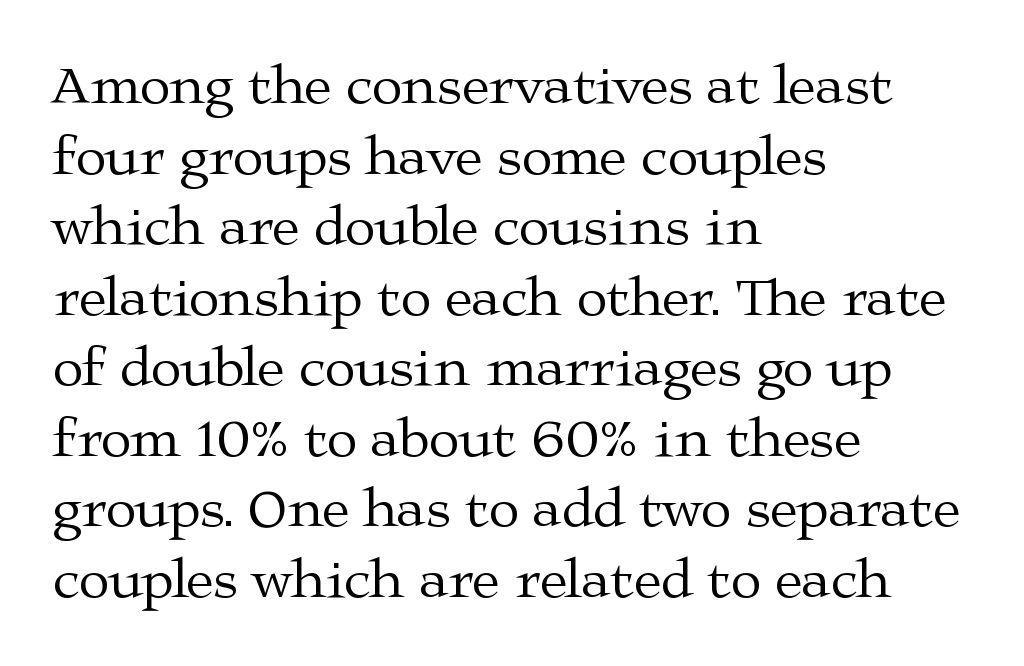
Q: Is the text bold? A: No.
Q: Is the text italic (slanted)? A: No, it is upright.
Q: Is the typeface a serif or a sans-serif typeface? A: Serif.
Q: Is the text underlined? A: No.
Q: How is the paragraph aligned? A: Left-aligned.
Q: Is the spacing between letters normal or unusually wide? A: Normal.
Q: Is the spacing between lines tight, normal or loose? A: Normal.
Q: Width (condensed, normal, or wide)? A: Wide.
Q: Stroke contrast? A: Medium.
Q: x-height? A: Medium.
Q: Monospaced? A: No.
